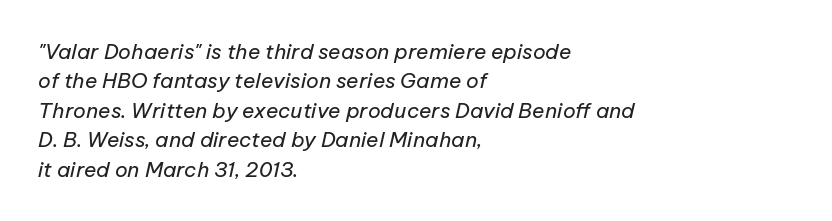
{"italic": "yes", "lean": "right", "slant_degrees": 12, "bold": "no", "underline": "no", "align": "left", "line_spacing": "normal", "line_spacing_ratio": 1.4, "letter_spacing": "normal", "letter_spacing_em": 0.0, "glyph_px": 21}
